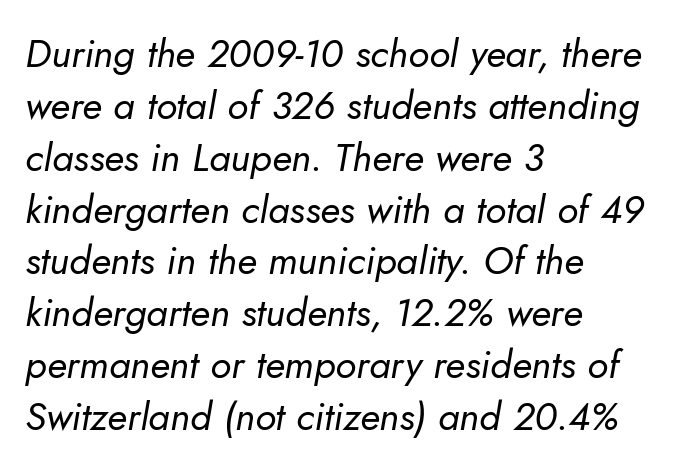
A typesetter would call this zero additional tracking. Interline gaps are of average width in this sample. Stroke mass is kept to a normal reading level or below. The space directly below the letters is spotless. Would a proofreader flag this as italicized? Yes. These lines are set flush left with a ragged right edge.
